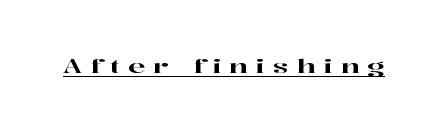
The image shows 20 px text type, upright; set unusually wide letter spacing (+0.41 em), underlined.
